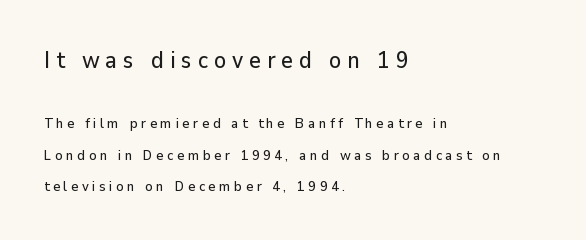
The image shows 23 px text type, upright; set left-aligned, loose line spacing (2.22x), unusually wide letter spacing (+0.25 em), not underlined; the first (top) block is 1.64x larger.
